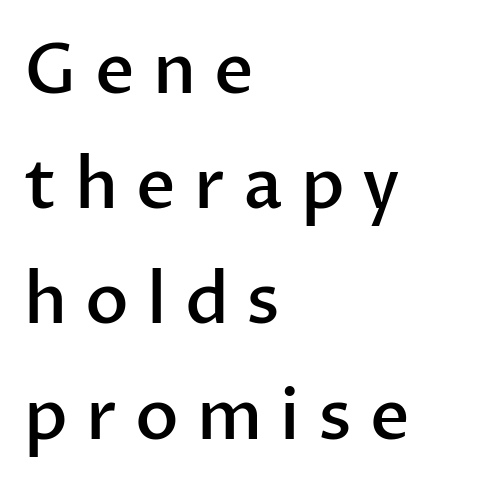
The string is rendered with underlining switched off. Successive baselines arrive at the customary interval. Is there any slant? The stems are plumb. Typographic density is moderately raised because the face is semibold. These lines are rendered in a variable-pitch font.
